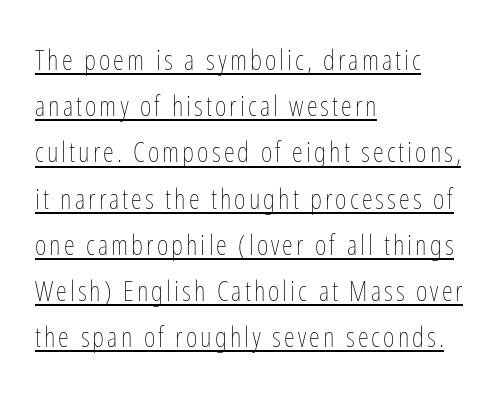
The image shows 28 px thin, condensed type, upright; set left-aligned, normal line spacing (1.65x), underlined; low stroke contrast and a medium x-height.
